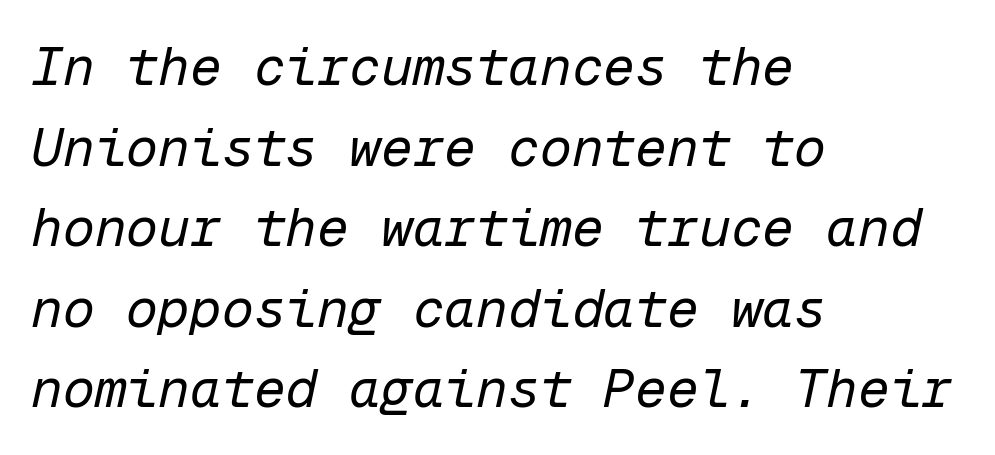
Spacing verdict: monospaced, one width for all characters. The tracking reads as untouched default to a designer's eye. Each stroke keeps to a modest, everyday thickness or less. This sample keeps an unexceptional amount of space between lines.
